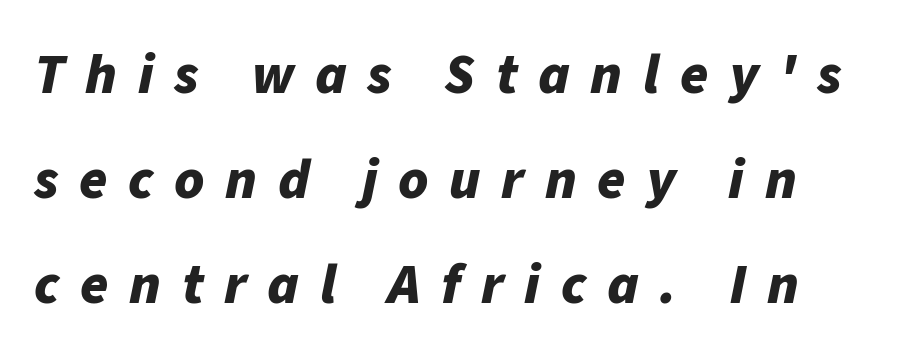
Students, note that the glyphs here are deliberately spaced far apart. Varying glyph widths throughout — classic text-font behaviour. Does the weight exceed regular? Yes, all the way to bold. Characters are canted at an angle relative to the baseline's perpendicular.
